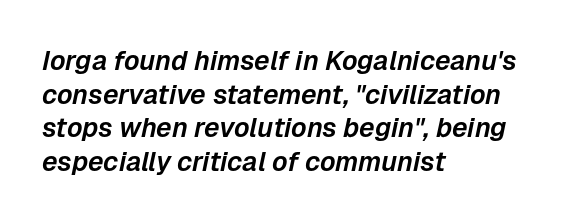
{"italic": "yes", "lean": "right", "slant_degrees": 12, "underline": "no", "align": "left", "line_spacing": "normal", "line_spacing_ratio": 1.25, "letter_spacing": "normal", "letter_spacing_em": 0.0, "glyph_px": 27}
